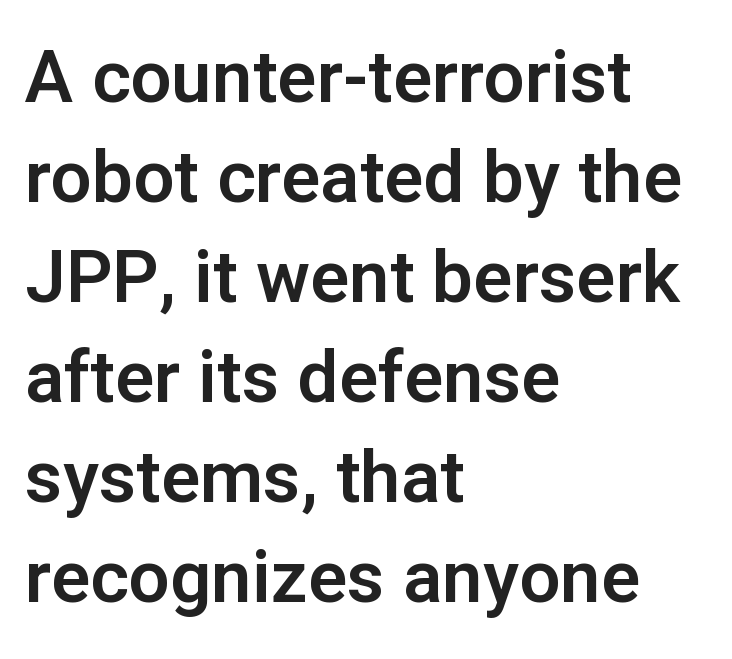
Reading down the block, your eye returns to a fixed left position each line. Is the letter spacing exaggerated? No — it looks like the ordinary default. Do the characters align in a grid? No, the font is proportional. The lettering holds an erect, upright posture throughout. Type style note: lacks serifs. Nobody drew a line under any word here.
